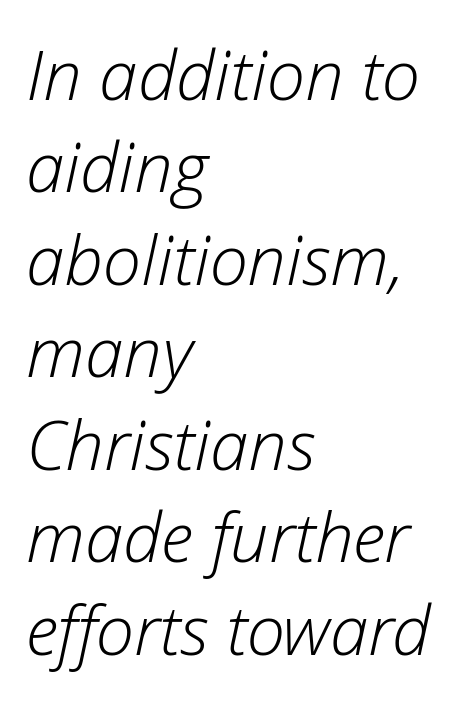
Q: Is the text bold? A: No.
Q: Is the text italic (slanted)? A: Yes, it leans right by about 12 degrees.
Q: Is the text underlined? A: No.
Q: How is the paragraph aligned? A: Left-aligned.
Q: Is the spacing between letters normal or unusually wide? A: Normal.
Q: Is the spacing between lines tight, normal or loose? A: Normal.
Q: Width (condensed, normal, or wide)? A: Normal.
Q: Stroke contrast? A: Low.
Q: x-height? A: Medium.
Q: Monospaced? A: No.
